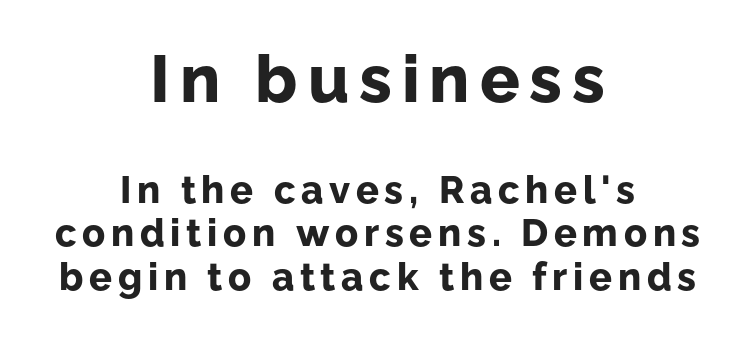
{"serif": "no", "italic": "no", "bold": "yes", "weight": "bold", "width": "normal", "stroke_contrast": "low", "x_height": "medium", "monospaced": "no", "underline": "no", "align": "center", "line_spacing": "tight", "line_spacing_ratio": 1.14, "larger_block": "first", "size_ratio": 1.74, "glyph_px": 66}
